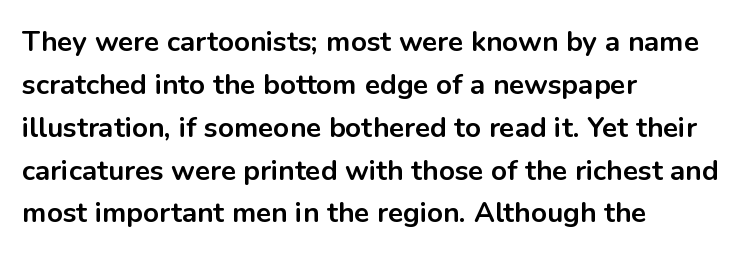
{"serif": "no", "italic": "no", "bold": "yes", "weight": "bold", "width": "normal", "stroke_contrast": "low", "x_height": "medium", "monospaced": "no", "underline": "no", "align": "left", "line_spacing": "normal", "line_spacing_ratio": 1.53, "letter_spacing": "normal", "letter_spacing_em": 0.0, "glyph_px": 28}
